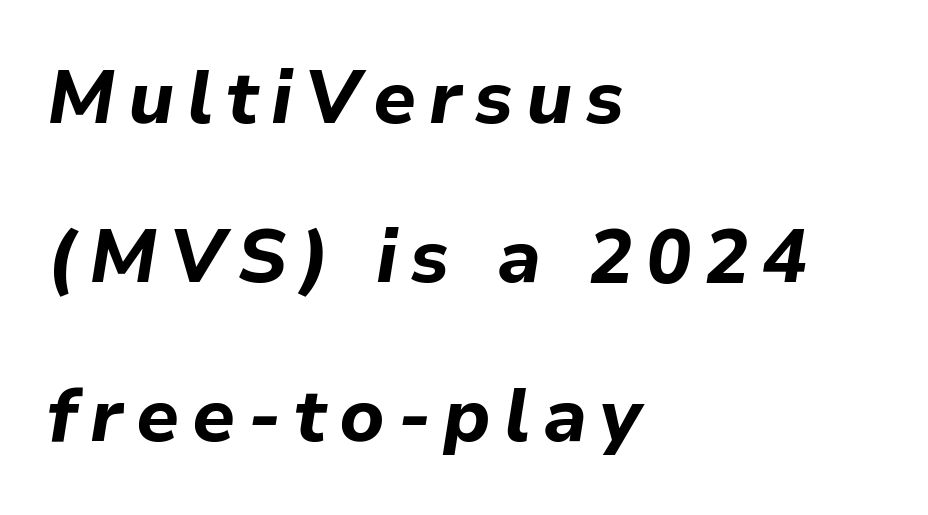
The image shows 75 px bold type, italic (leaning right); set left-aligned, loose line spacing (2.12x), not underlined; low stroke contrast and a medium x-height.
